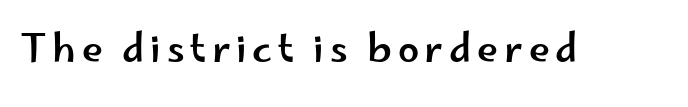
The image shows 38 px wide sans-serif type, upright; set not underlined; low stroke contrast and a small x-height.
